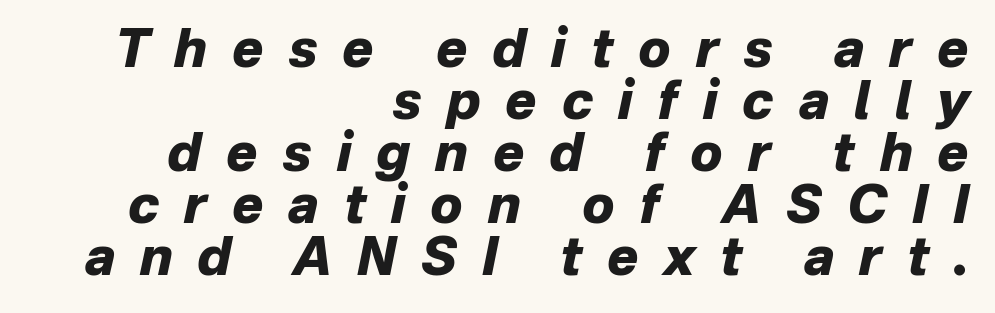
The image shows 52 px heavy type, italic (leaning right); set right-aligned, tight line spacing (1.0x), unusually wide letter spacing (+0.48 em), not underlined; low stroke contrast and a medium x-height.
